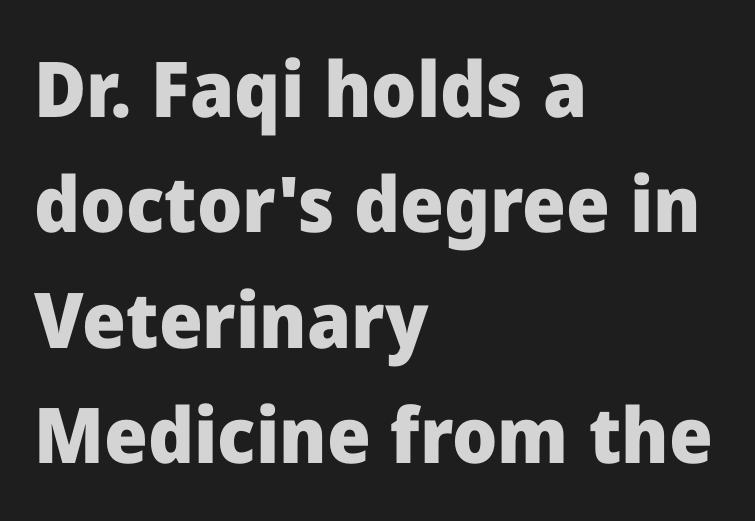
Words appear dense and cohesive because spacing is normal. Is this a fixed-width face? No — the glyphs have proportional, varying widths. The axis of the letterforms is exactly vertical. Heavy-handed strokes throughout: this text is bold. Leftover space on each line is placed entirely after the last word. Check under the words: just untouched page.
